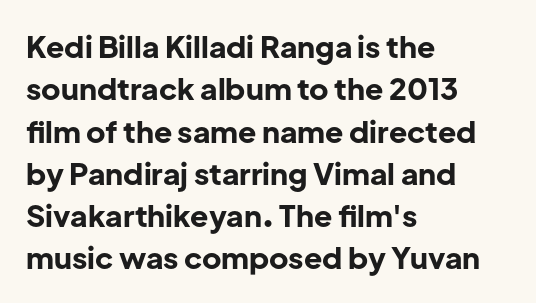
{"serif": "no", "italic": "no", "bold": "yes", "weight": "bold", "width": "normal", "stroke_contrast": "low", "x_height": "medium", "monospaced": "no", "underline": "no", "align": "left", "line_spacing": "normal", "line_spacing_ratio": 1.41, "letter_spacing": "normal", "letter_spacing_em": 0.0, "glyph_px": 30}
